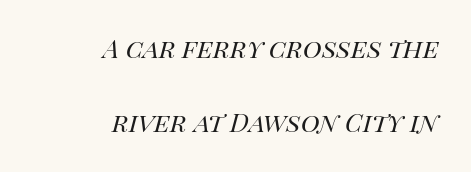
{"italic": "yes", "lean": "right", "slant_degrees": 14, "bold": "no", "weight": "regular", "width": "normal", "stroke_contrast": "high", "x_height": "large", "monospaced": "no", "underline": "no", "align": "right", "line_spacing": "loose", "line_spacing_ratio": 2.32, "letter_spacing": "normal", "letter_spacing_em": 0.0, "glyph_px": 32}
